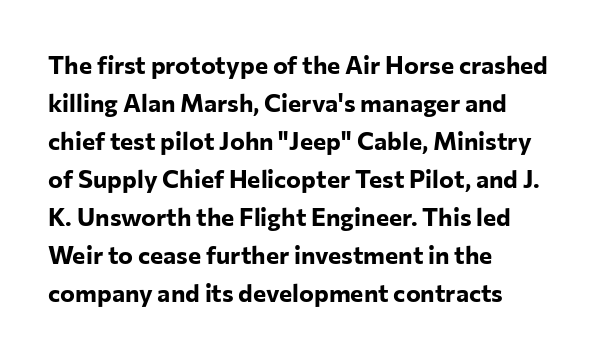
{"italic": "no", "bold": "yes", "underline": "no", "align": "left", "line_spacing": "normal", "line_spacing_ratio": 1.52, "letter_spacing": "normal", "letter_spacing_em": 0.0, "glyph_px": 25}
